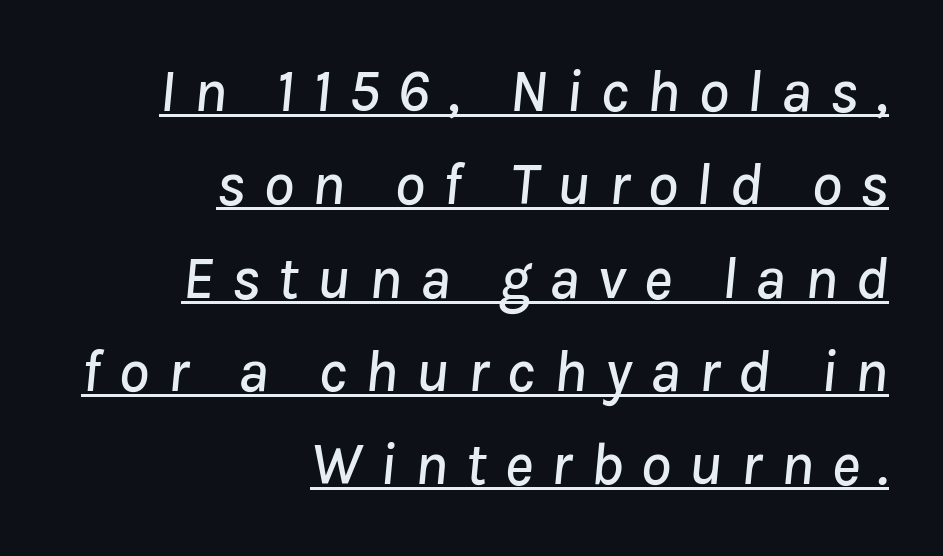
{"italic": "yes", "lean": "right", "slant_degrees": 8, "width": "normal", "stroke_contrast": "low", "x_height": "medium", "monospaced": "no", "underline": "yes", "align": "right", "line_spacing": "normal", "line_spacing_ratio": 1.53, "letter_spacing": "wide", "letter_spacing_em": 0.29, "glyph_px": 61}
